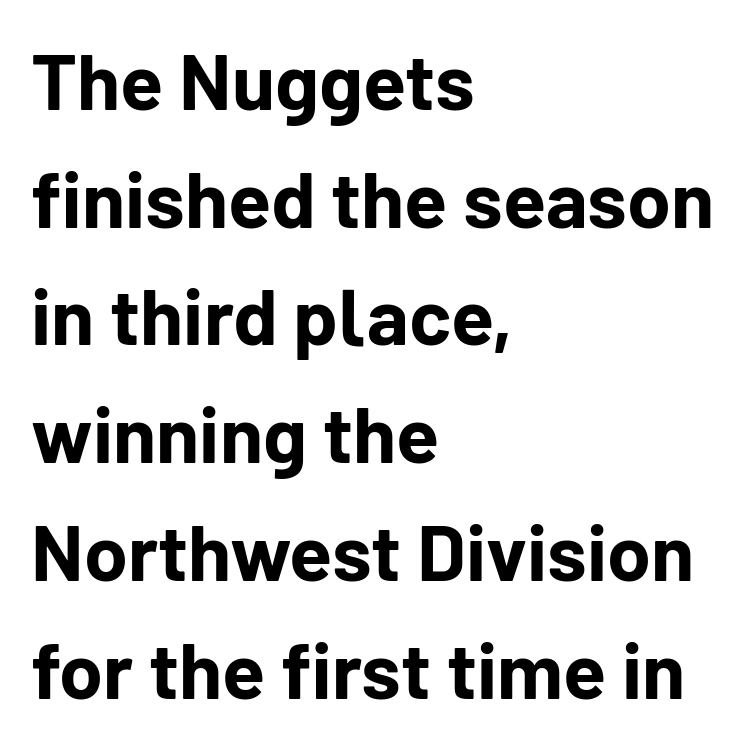
Look at the tracking — it's just the regular setting, nothing added. Does the leading feel generous? No, just average. Italic? Not at all — the glyphs are vertical. Each letter's strokes conclude bluntly, with no projecting serifs.
